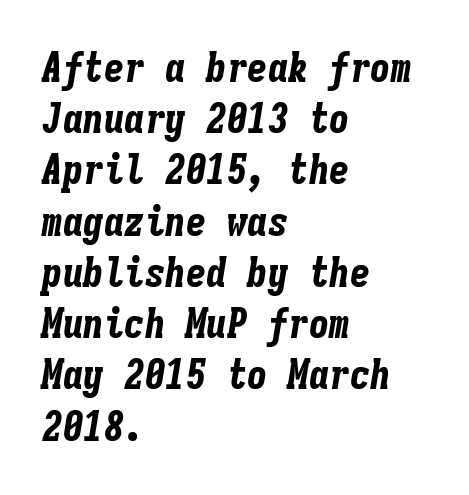
A typesetter would mark this as italic. How are the letters spaced? Ordinarily, with no added tracking. Descender tails drop into unmarked territory. Regarding leading, the lines here are spaced in the standard way. If you drew a ruler down the left edge, every line would touch it. You could count columns in this text — the font is strictly monospaced.
